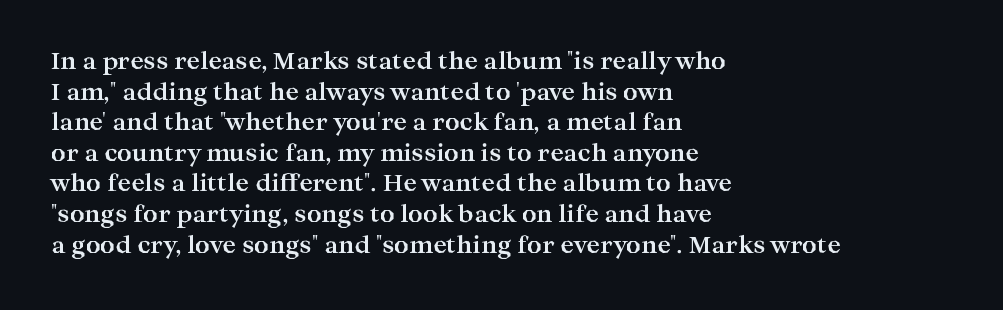
{"italic": "no", "bold": "yes", "underline": "no", "align": "left", "line_spacing": "normal", "line_spacing_ratio": 1.33, "letter_spacing": "normal", "letter_spacing_em": 0.0, "glyph_px": 23}
